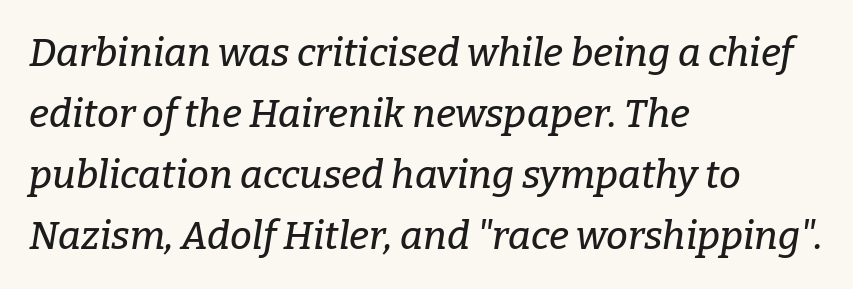
The face used here is proportionally spaced, like ordinary book or web type. Classification — serif. In terms of posture, this sample is oblique. The rendering uses a moderate line-height, typical for paragraphs. The rendering anchors every line to the left-hand side.
